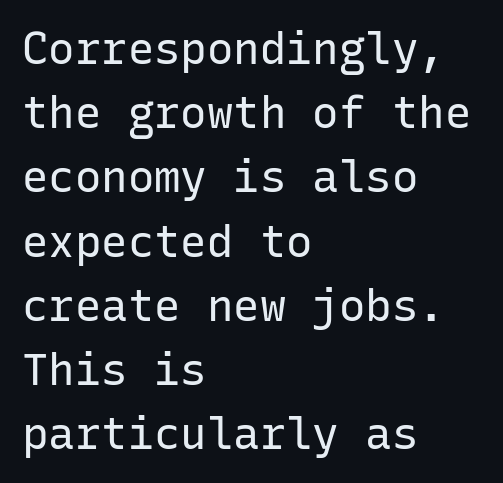
The image shows 44 px regular-weight sans-serif type, upright, monospaced; set left-aligned, normal line spacing (1.46x), normal letter spacing, not underlined; low stroke contrast and a medium x-height.
